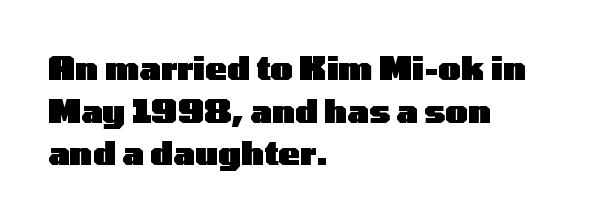
The image shows 32 px heavy, wide sans-serif type, upright; set left-aligned, normal line spacing (1.33x), normal letter spacing, not underlined; low stroke contrast and a medium x-height.
